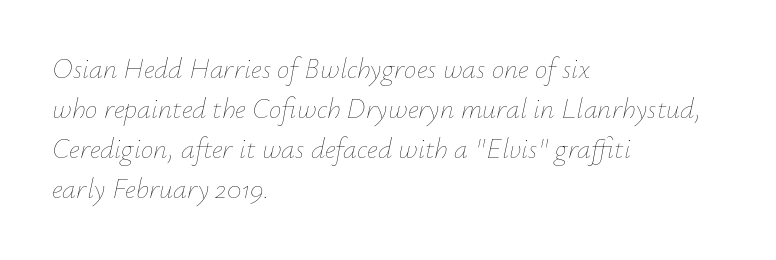
{"italic": "yes", "lean": "right", "slant_degrees": 12, "bold": "no", "weight": "thin", "width": "normal", "stroke_contrast": "low", "x_height": "small", "monospaced": "no", "underline": "no", "align": "left", "line_spacing": "normal", "line_spacing_ratio": 1.43, "letter_spacing": "normal", "letter_spacing_em": 0.0, "glyph_px": 28}
